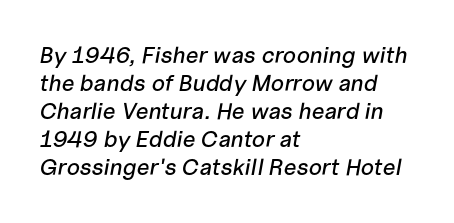
The image shows 23 px text type, italic (leaning right); set left-aligned, line spacing 1.22x, normal letter spacing, not underlined.
